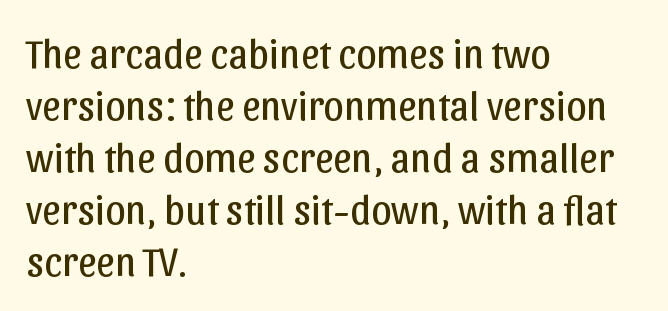
{"serif": "no", "italic": "no", "bold": "no", "weight": "regular", "width": "normal", "stroke_contrast": "low", "x_height": "medium", "monospaced": "no", "underline": "no", "align": "left", "line_spacing": "normal", "line_spacing_ratio": 1.27, "letter_spacing": "normal", "letter_spacing_em": 0.0, "glyph_px": 41}
